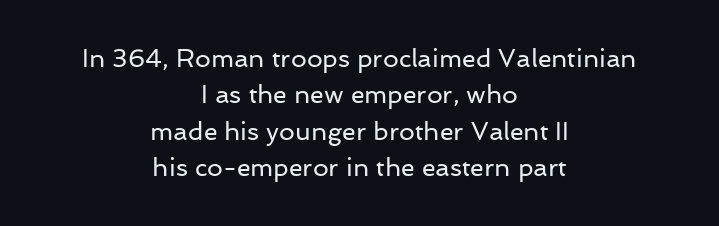
Default kerning and tracking; the words read as compact shapes. Weight class: somewhere from thin through regular. Ordinary non-slanted type is in use. Descenders hang freely into open space. Line spacing here is normal.
